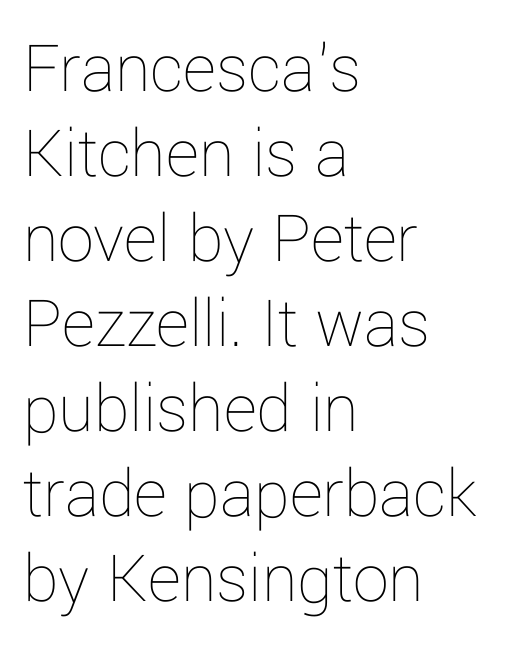
Q: Is the text bold? A: No.
Q: Is the text italic (slanted)? A: No, it is upright.
Q: Is the text underlined? A: No.
Q: How is the paragraph aligned? A: Left-aligned.
Q: Is the spacing between letters normal or unusually wide? A: Normal.
Q: Width (condensed, normal, or wide)? A: Normal.
Q: Stroke contrast? A: Low.
Q: x-height? A: Medium.
Q: Monospaced? A: No.
